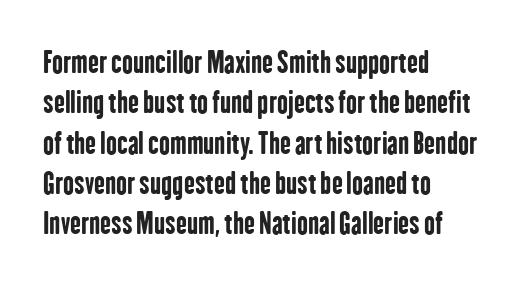
Plain, unruled lines of type. The face used here is proportionally spaced, like ordinary book or web type. Nobody touched the tracking dial on this one. Quick note: interline space is typical. The letters are bold, with thick, heavy strokes.
